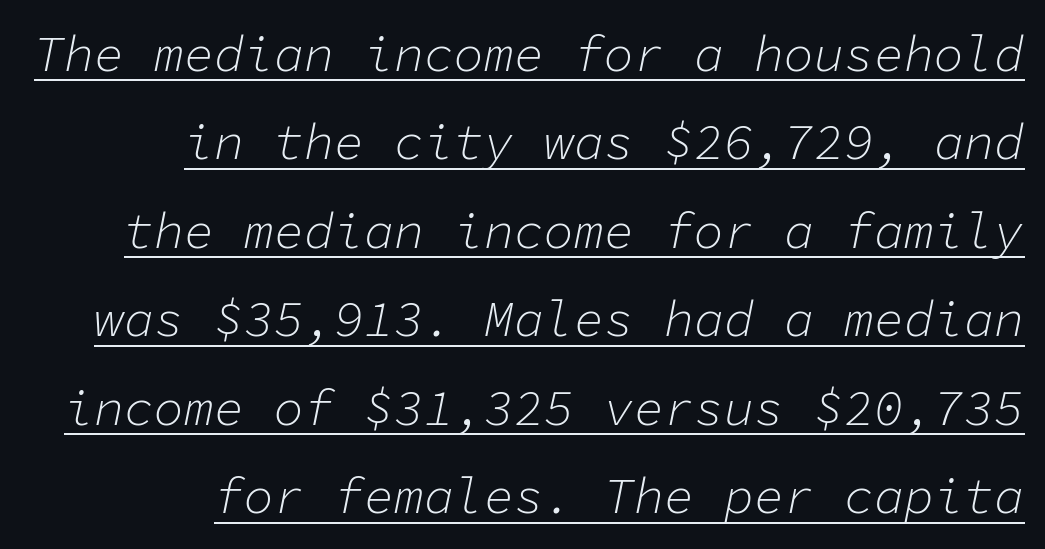
Q: Is the text bold? A: No.
Q: Is the text italic (slanted)? A: Yes, it leans right by about 11 degrees.
Q: Is the text underlined? A: Yes.
Q: How is the paragraph aligned? A: Right-aligned.
Q: Is the spacing between letters normal or unusually wide? A: Normal.
Q: Width (condensed, normal, or wide)? A: Normal.
Q: Stroke contrast? A: Low.
Q: x-height? A: Medium.
Q: Monospaced? A: Yes.
